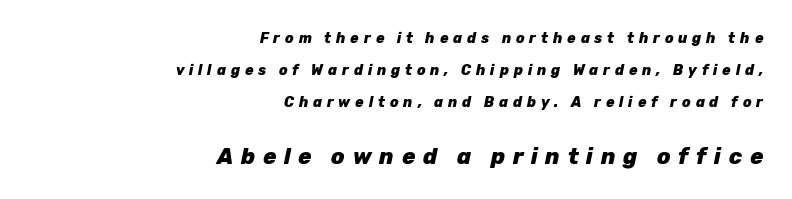
{"italic": "yes", "lean": "right", "slant_degrees": 12, "bold": "yes", "underline": "no", "align": "right", "line_spacing": "loose", "line_spacing_ratio": 2.29, "letter_spacing": "wide", "letter_spacing_em": 0.35, "larger_block": "second", "size_ratio": 1.57, "glyph_px": 22}
